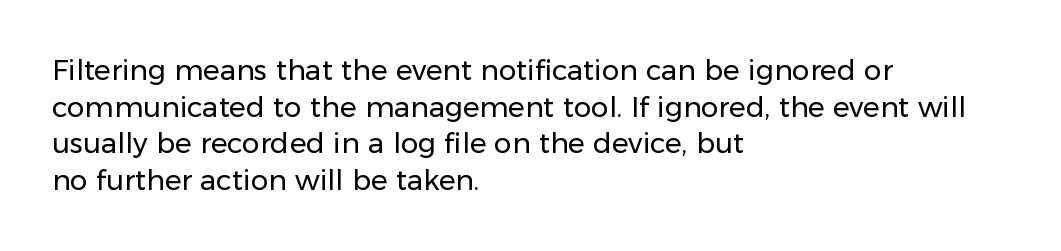
Characters follow at the spacing the type designer built in. Whoever set this chose a conventional vertical rhythm. No letter is thick-stroked: the sample isn't bold. The typeface chosen for these lines omits serifs. Where is the straight margin? On the left.
